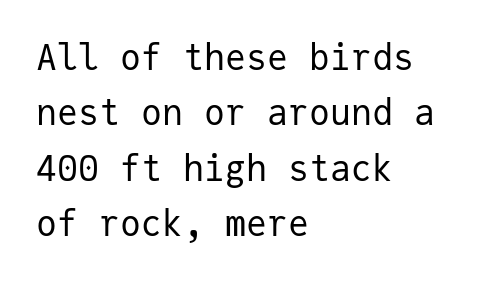
The image shows 35 px regular-weight sans-serif type, upright, monospaced; set left-aligned, normal line spacing (1.58x), normal letter spacing, not underlined; low stroke contrast and a medium x-height.
